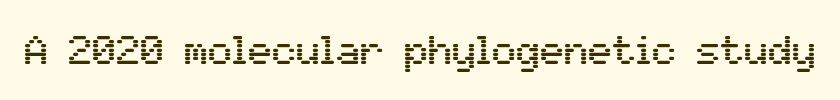
The image shows 40 px sans-serif type, upright; set normal letter spacing, not underlined; medium stroke contrast and a medium x-height.
